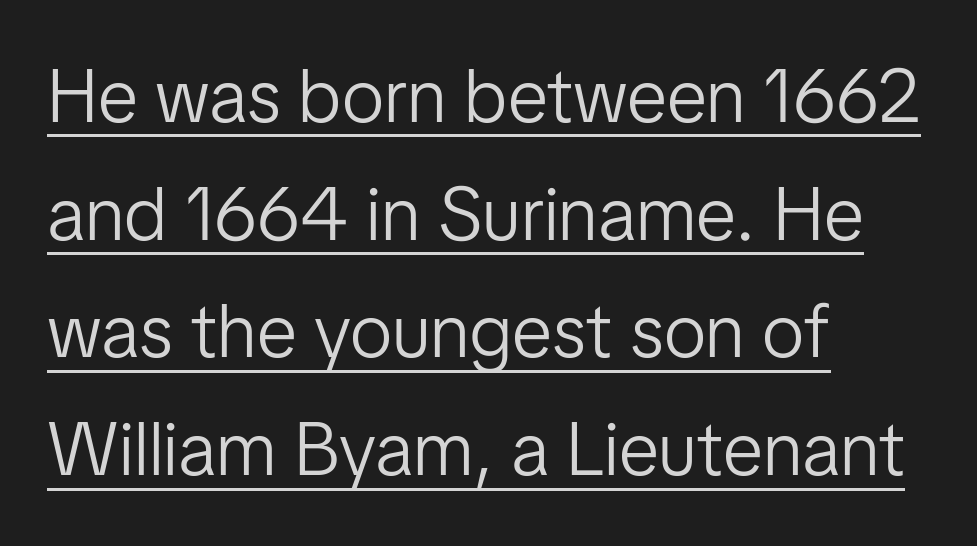
Q: Is the text bold? A: No.
Q: Is the text italic (slanted)? A: No, it is upright.
Q: Is the typeface a serif or a sans-serif typeface? A: Sans-serif.
Q: Is the text underlined? A: Yes.
Q: How is the paragraph aligned? A: Left-aligned.
Q: Is the spacing between letters normal or unusually wide? A: Normal.
Q: Is the spacing between lines tight, normal or loose? A: Normal.
Q: Width (condensed, normal, or wide)? A: Normal.
Q: Stroke contrast? A: Low.
Q: x-height? A: Medium.
Q: Monospaced? A: No.
